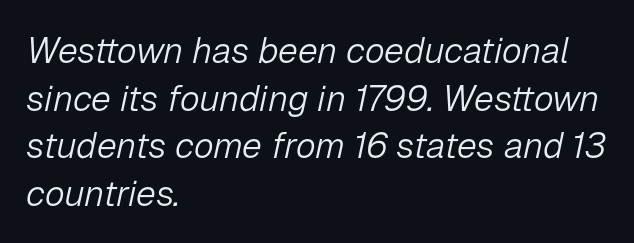
Q: Is the text bold? A: No.
Q: Is the text italic (slanted)? A: Yes, it leans right by about 12 degrees.
Q: Is the text underlined? A: No.
Q: How is the paragraph aligned? A: Left-aligned.
Q: Is the spacing between letters normal or unusually wide? A: Normal.
Q: Is the spacing between lines tight, normal or loose? A: Normal.
Q: Width (condensed, normal, or wide)? A: Normal.
Q: Stroke contrast? A: Low.
Q: x-height? A: Medium.
Q: Monospaced? A: No.
